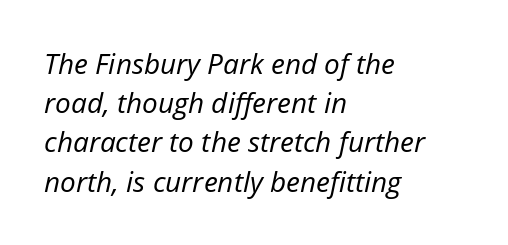
A typesetter would mark this as italic. Each letter keeps its own natural width here, so spacing adapts to shape. Caption: multi-line text, flush left, ragged right. Between one letter and the next there's only the usual sliver of space. Is the type heavy? It reads as light-to-regular instead.
